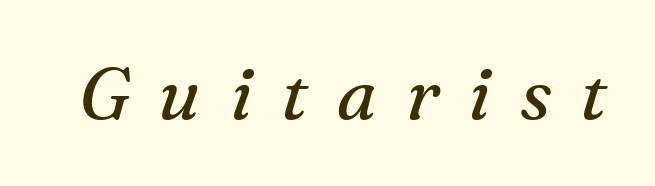
Q: Is the text bold? A: No.
Q: Is the text italic (slanted)? A: Yes, it leans right by about 16 degrees.
Q: Is the typeface a serif or a sans-serif typeface? A: Serif.
Q: Is the text underlined? A: No.
Q: Is the spacing between letters normal or unusually wide? A: Unusually wide.
Q: Width (condensed, normal, or wide)? A: Normal.
Q: Stroke contrast? A: Medium.
Q: x-height? A: Medium.
Q: Monospaced? A: No.
